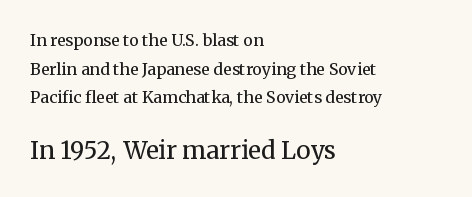
The image shows 24 px text type, upright; set left-aligned, line spacing 1.79x, normal letter spacing, not underlined; the second (bottom) block is 1.5x larger.
